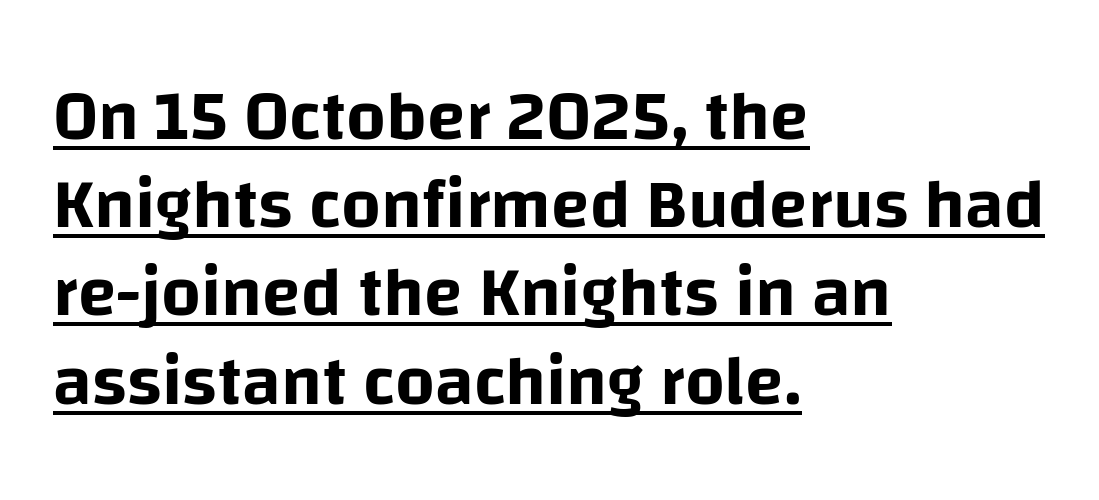
Q: Is the text italic (slanted)? A: No, it is upright.
Q: Is the typeface a serif or a sans-serif typeface? A: Sans-serif.
Q: Is the text underlined? A: Yes.
Q: How is the paragraph aligned? A: Left-aligned.
Q: Is the spacing between letters normal or unusually wide? A: Normal.
Q: Is the spacing between lines tight, normal or loose? A: Normal.
Q: Width (condensed, normal, or wide)? A: Normal.
Q: Stroke contrast? A: Low.
Q: x-height? A: Large.
Q: Monospaced? A: No.
